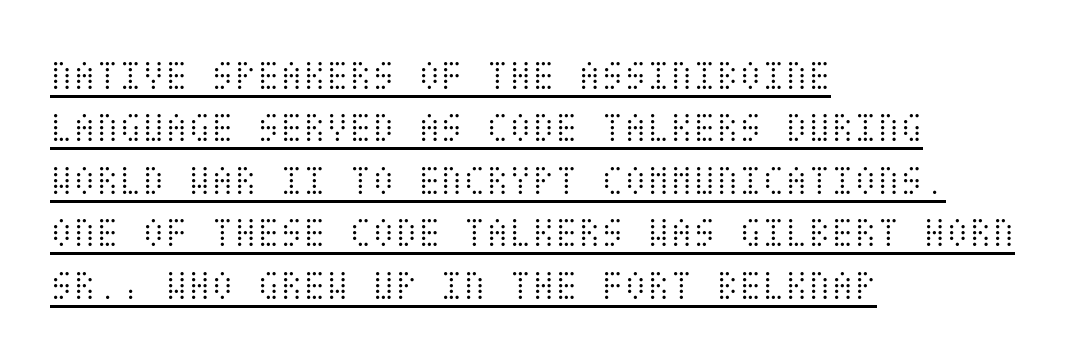
Q: Is the text bold? A: No.
Q: Is the text italic (slanted)? A: No, it is upright.
Q: Is the text underlined? A: Yes.
Q: How is the paragraph aligned? A: Left-aligned.
Q: Is the spacing between letters normal or unusually wide? A: Normal.
Q: Is the spacing between lines tight, normal or loose? A: Normal.
Q: Width (condensed, normal, or wide)? A: Condensed.
Q: Stroke contrast? A: Medium.
Q: x-height? A: Large.
